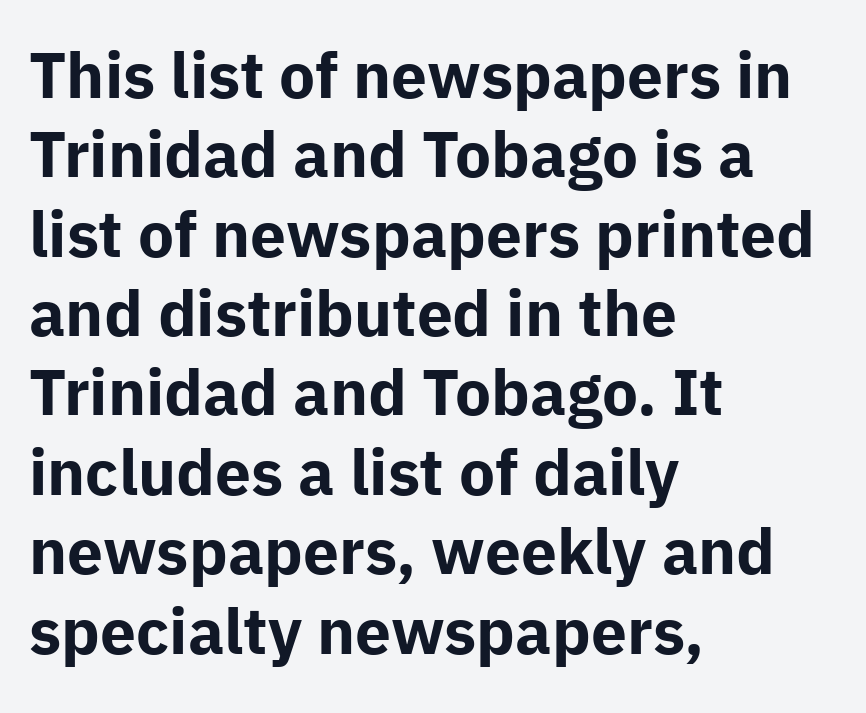
Q: Is the text bold? A: Yes.
Q: Is the text italic (slanted)? A: No, it is upright.
Q: Is the typeface a serif or a sans-serif typeface? A: Sans-serif.
Q: Is the text underlined? A: No.
Q: How is the paragraph aligned? A: Left-aligned.
Q: Is the spacing between letters normal or unusually wide? A: Normal.
Q: Width (condensed, normal, or wide)? A: Normal.
Q: Stroke contrast? A: Low.
Q: x-height? A: Medium.
Q: Monospaced? A: No.
